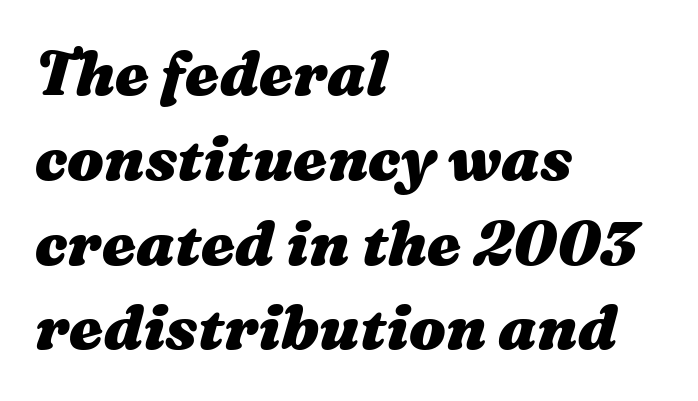
{"italic": "yes", "lean": "right", "slant_degrees": 16, "bold": "yes", "weight": "heavy", "width": "wide", "stroke_contrast": "medium", "x_height": "medium", "monospaced": "no", "underline": "no", "align": "left", "line_spacing": "normal", "line_spacing_ratio": 1.39, "letter_spacing": "normal", "letter_spacing_em": 0.0, "glyph_px": 61}
